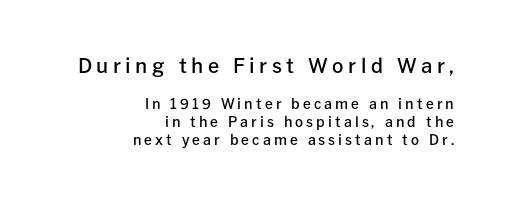
The image shows 20 px text type, upright; set right-aligned, normal line spacing (1.3x), unusually wide letter spacing (+0.22 em), not underlined; the first (top) block is 1.43x larger.
